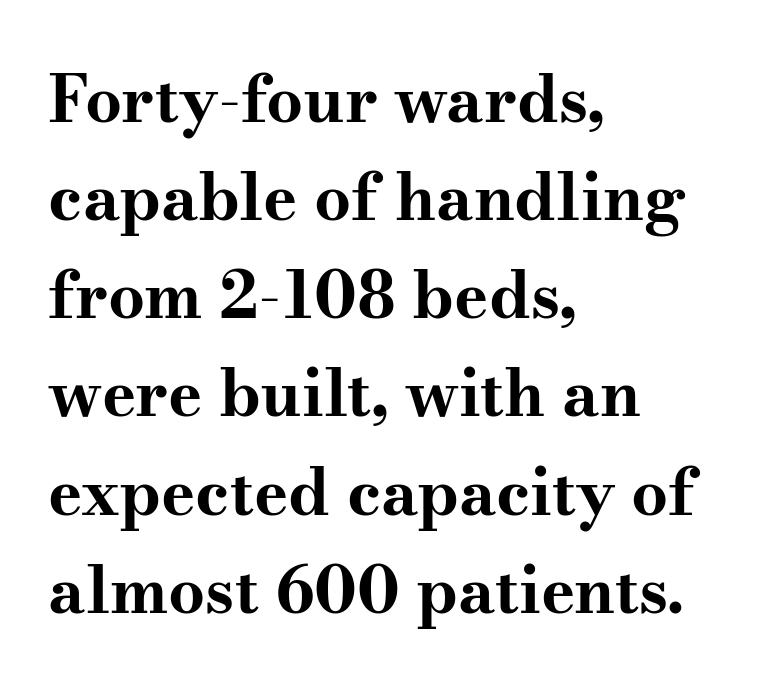
Alignment: flush left. Words float on clear page, feet unadorned. Is this a fixed-width face? No — the glyphs have proportional, varying widths. The font's upright variant was chosen for this text. Serifs: yes, visible at the terminals of the letterforms.
